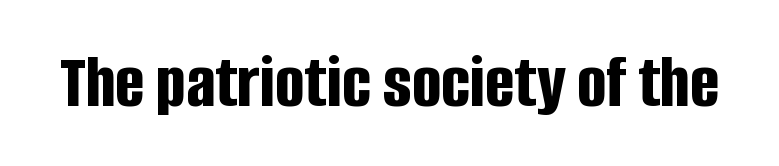
{"serif": "no", "italic": "no", "bold": "yes", "weight": "bold", "width": "condensed", "stroke_contrast": "low", "x_height": "large", "monospaced": "no", "underline": "no", "letter_spacing": "normal", "letter_spacing_em": 0.0, "glyph_px": 77}
